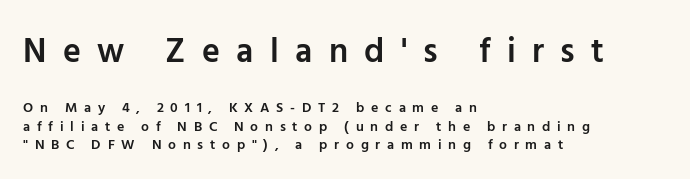
Unlike a traditional serif, this face leaves its strokes unadorned. Caption: upper text group enlarged, lower text group reduced. Do the characters align in a grid? No, the font is proportional. Vertical spacing — default. The passage shown is semibold, sitting just below true bold.
